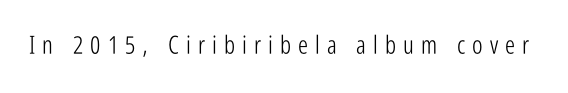
Descender tails drop into unmarked territory. Characters remain perfectly vertical along every line. Weight: not bold — regular or lighter. The rendering inserts visible extra space after every character.
